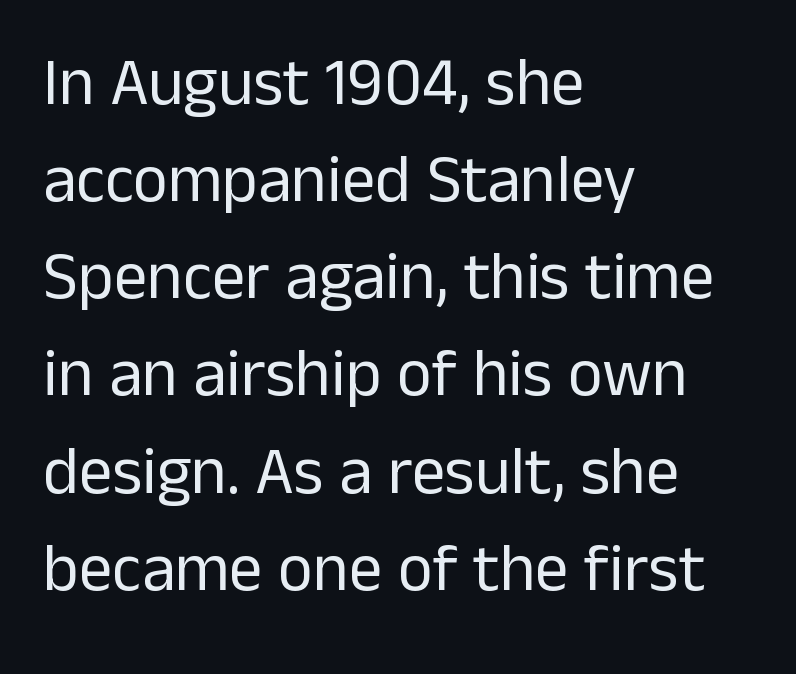
Clear beneath every line of the passage. These lines are set flush left with a ragged right edge. Rows of type keep a routine distance in the vertical direction. Glyph-to-glyph distance matches everyday printed text.
